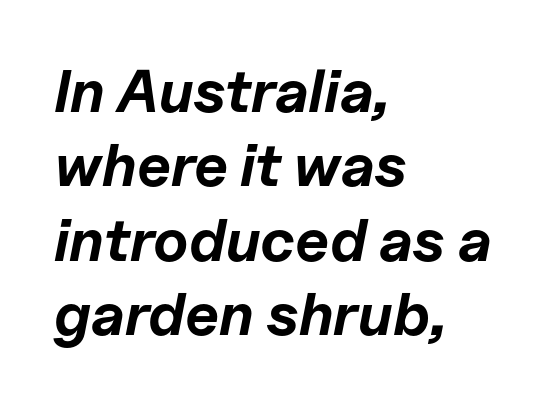
Style check: oblique. These lines are rendered in a variable-pitch font. What stands out about the letter spacing? Nothing — it is the standard amount. These lines carry a lot of weight — the face is fully bold. Letters rest on an invisible, unmarked baseline. A student would call this left alignment; a typographer would say flush left, rag right.
